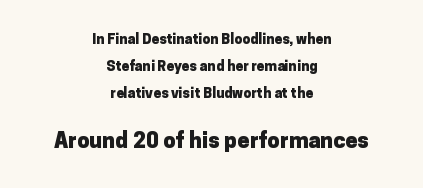
If you drew a line through each stem, it would be perfectly vertical. Here the second block reads like a headline and the first like body copy. As a designer I'd log this as weight 700, bold. Vertical spacing — loose. Rule under the text: the space is simply empty.
